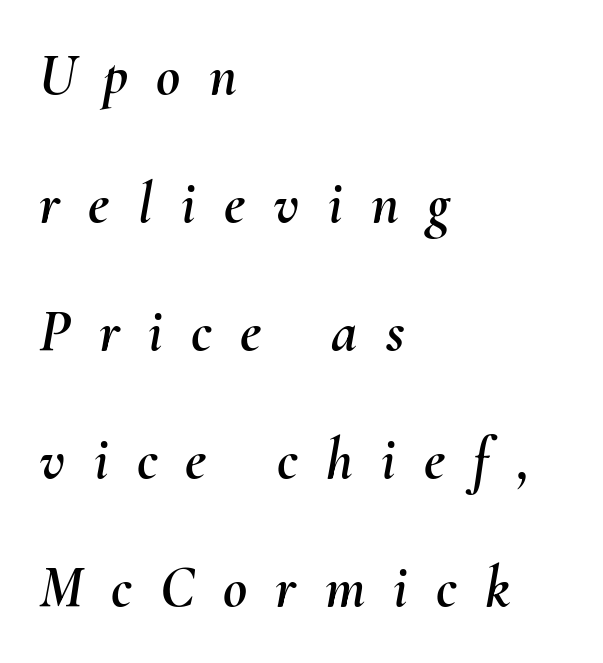
Loose tracking; the words dissolve into strings of separated letters. Varying glyph widths throughout — classic text-font behaviour. Horizontally, the lines are justified to the leading edge only. Vertical spacing — loose.
